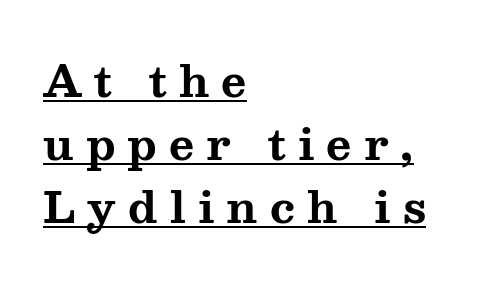
{"serif": "yes", "italic": "no", "bold": "yes", "weight": "bold", "width": "wide", "stroke_contrast": "medium", "x_height": "medium", "monospaced": "no", "underline": "yes", "align": "left", "line_spacing": "normal", "line_spacing_ratio": 1.47, "letter_spacing": "wide", "letter_spacing_em": 0.28, "glyph_px": 43}
